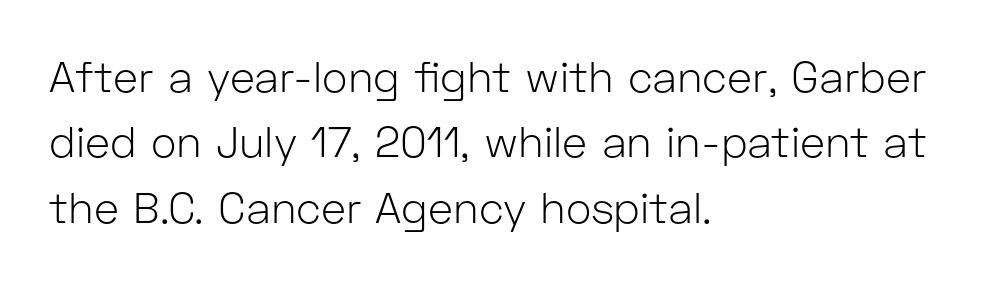
Q: Is the text bold? A: No.
Q: Is the text italic (slanted)? A: No, it is upright.
Q: Is the typeface a serif or a sans-serif typeface? A: Sans-serif.
Q: Is the text underlined? A: No.
Q: How is the paragraph aligned? A: Left-aligned.
Q: Is the spacing between letters normal or unusually wide? A: Normal.
Q: Is the spacing between lines tight, normal or loose? A: Normal.
Q: Width (condensed, normal, or wide)? A: Normal.
Q: Stroke contrast? A: Low.
Q: x-height? A: Medium.
Q: Monospaced? A: No.
